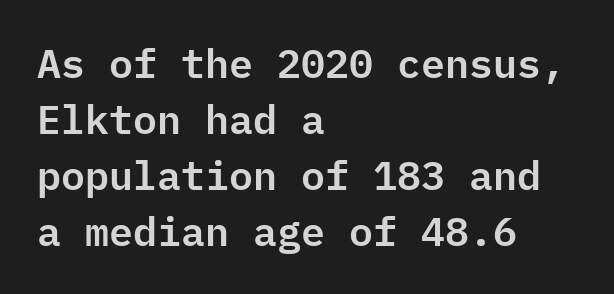
{"serif": "no", "italic": "no", "width": "normal", "stroke_contrast": "low", "x_height": "medium", "monospaced": "yes", "underline": "no", "align": "left", "line_spacing": "normal", "line_spacing_ratio": 1.4, "letter_spacing": "normal", "letter_spacing_em": 0.0, "glyph_px": 40}
